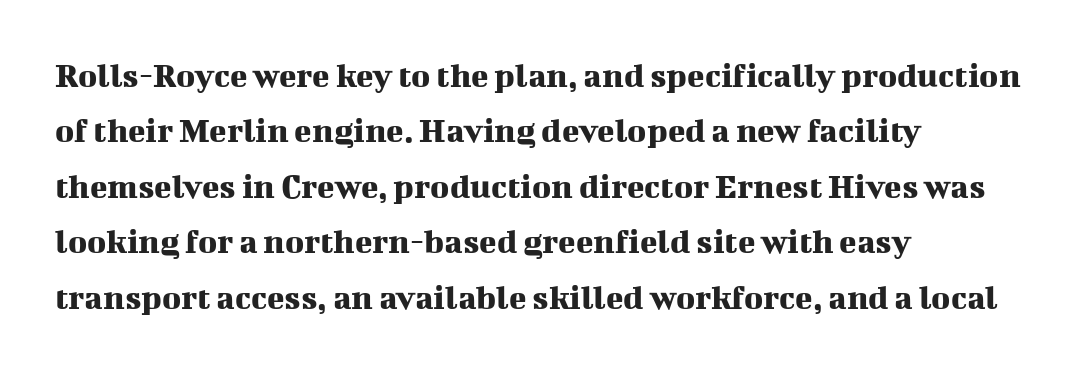
{"serif": "yes", "italic": "no", "width": "normal", "stroke_contrast": "medium", "x_height": "medium", "monospaced": "no", "underline": "no", "align": "left", "line_spacing": "normal", "line_spacing_ratio": 1.54, "letter_spacing": "normal", "letter_spacing_em": 0.0, "glyph_px": 36}
